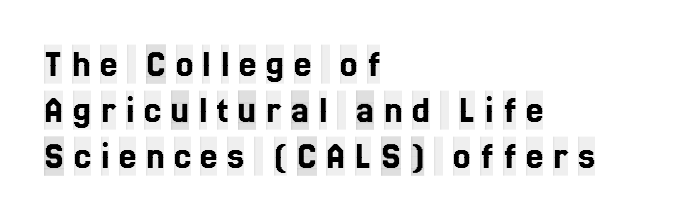
{"serif": "yes", "italic": "no", "width": "condensed", "x_height": "large", "monospaced": "no", "underline": "no", "align": "left", "line_spacing_ratio": 1.18, "letter_spacing": "wide", "letter_spacing_em": 0.25, "glyph_px": 39}
